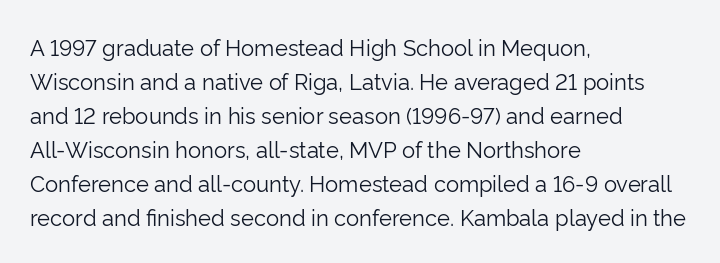
Q: Is the text bold? A: No.
Q: Is the text italic (slanted)? A: No, it is upright.
Q: Is the text underlined? A: No.
Q: How is the paragraph aligned? A: Left-aligned.
Q: Is the spacing between letters normal or unusually wide? A: Normal.
Q: Is the spacing between lines tight, normal or loose? A: Normal.
